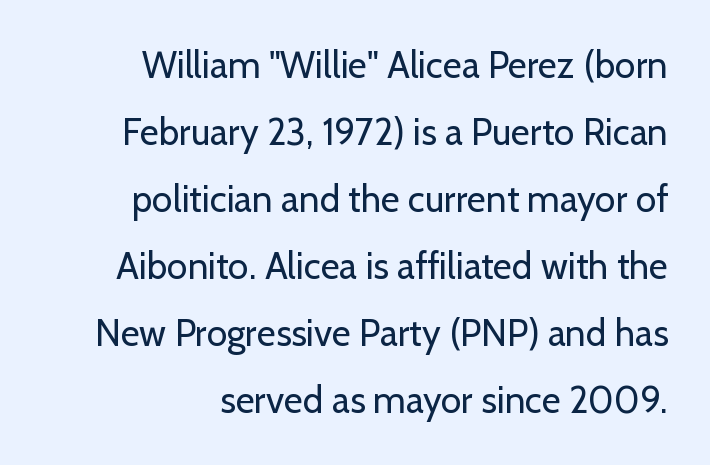
Q: Is the text bold? A: No.
Q: Is the text italic (slanted)? A: No, it is upright.
Q: Is the typeface a serif or a sans-serif typeface? A: Sans-serif.
Q: Is the text underlined? A: No.
Q: How is the paragraph aligned? A: Right-aligned.
Q: Is the spacing between letters normal or unusually wide? A: Normal.
Q: Width (condensed, normal, or wide)? A: Normal.
Q: Stroke contrast? A: Low.
Q: x-height? A: Medium.
Q: Monospaced? A: No.
